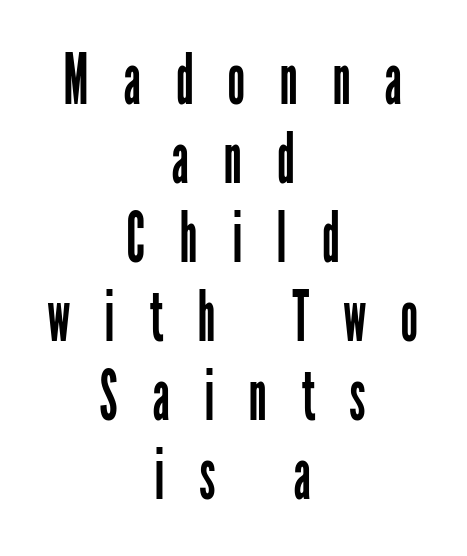
{"serif": "no", "italic": "no", "bold": "no", "weight": "regular", "width": "condensed", "stroke_contrast": "low", "x_height": "medium", "monospaced": "no", "underline": "no", "align": "center", "line_spacing": "tight", "line_spacing_ratio": 1.13, "letter_spacing": "wide", "letter_spacing_em": 0.49, "glyph_px": 70}
